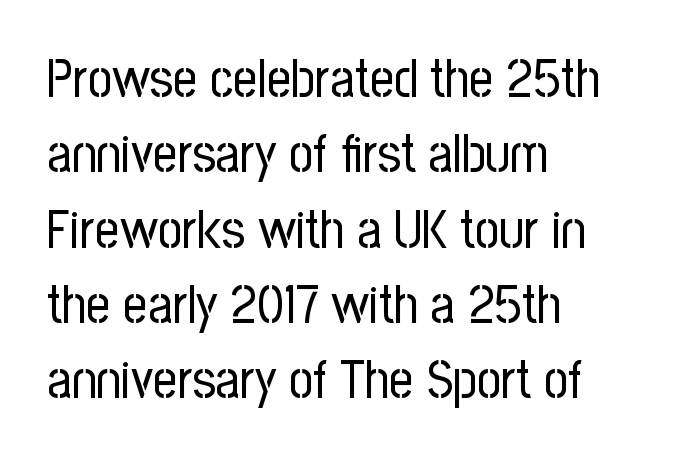
No word sits above an underline. Spacing verdict: proportional, widths tailored to each character. The typography opts for an upright posture over an oblique one. You could call the tracking neutral — neither tight nor loose.
